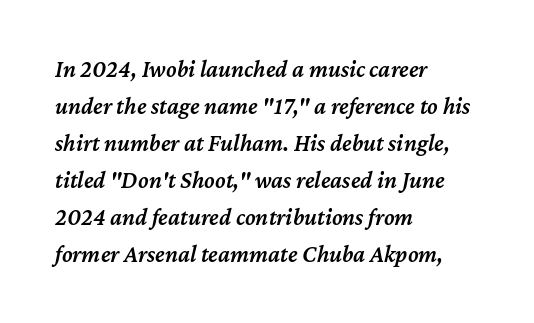
{"italic": "yes", "lean": "right", "slant_degrees": 12, "bold": "semi", "underline": "no", "align": "left", "line_spacing": "normal", "line_spacing_ratio": 1.54, "letter_spacing": "normal", "letter_spacing_em": 0.0, "glyph_px": 24}
